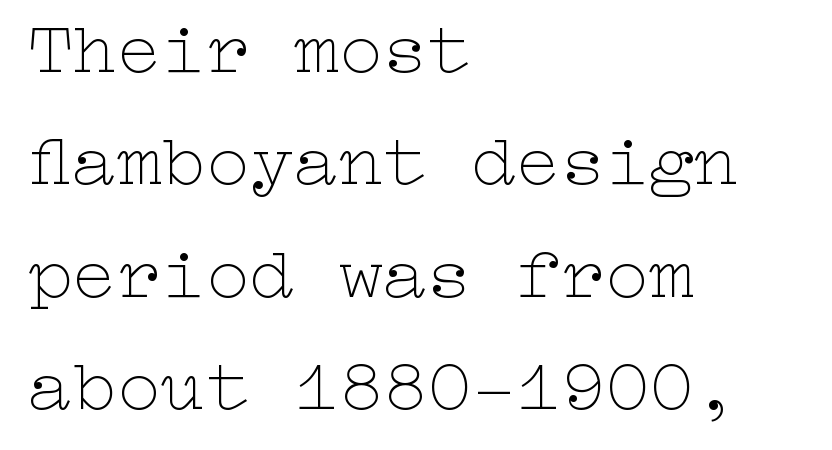
{"italic": "no", "bold": "no", "weight": "thin", "width": "wide", "stroke_contrast": "low", "x_height": "medium", "underline": "no", "align": "left", "line_spacing": "normal", "line_spacing_ratio": 1.52, "letter_spacing": "normal", "letter_spacing_em": 0.0, "glyph_px": 74}
